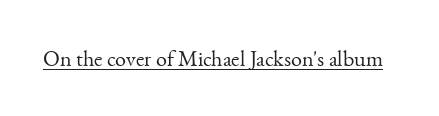
Does a line run under the words? Yes, clearly. Each word holds together tightly as a unit, with standard inter-letter gaps. When letters stand straight like this, we call the style roman or upright. Compared with a typical body face, this is equally light or lighter still.
